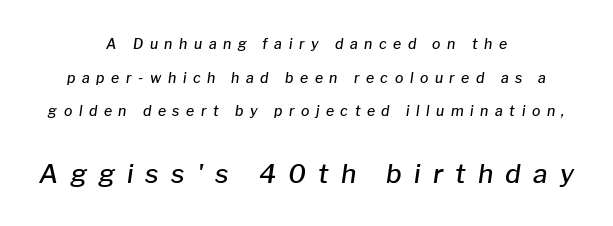
Yep, that's italic — everything's leaning. A bare baseline throughout the passage. Regarding leading, the lines here are spaced well apart. Display-style spreading of the glyphs; the letterfit is very open.
